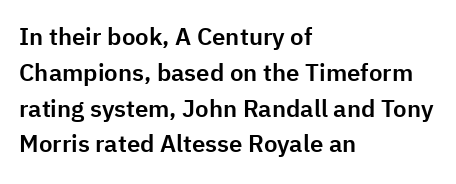
{"italic": "no", "underline": "no", "align": "left", "line_spacing": "normal", "line_spacing_ratio": 1.49, "letter_spacing": "normal", "letter_spacing_em": 0.0, "glyph_px": 24}
